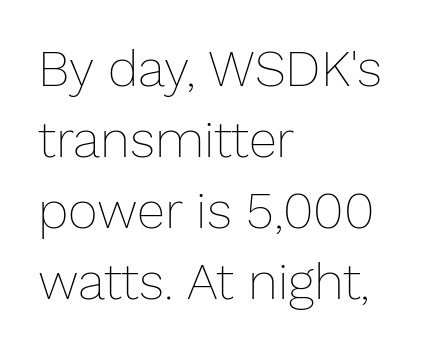
The image shows 51 px thin type, upright; set left-aligned, normal line spacing (1.39x), normal letter spacing, not underlined; low stroke contrast and a medium x-height.
